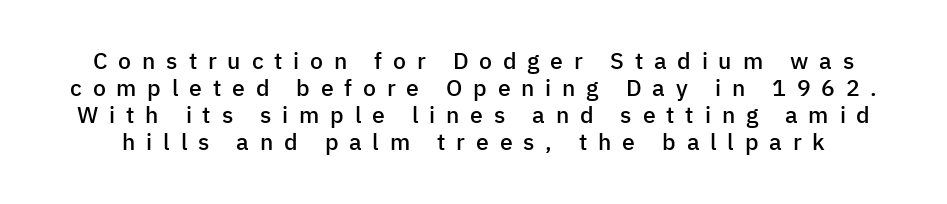
Q: Is the text bold? A: Semi-bold.
Q: Is the text italic (slanted)? A: No, it is upright.
Q: Is the text underlined? A: No.
Q: Is the spacing between letters normal or unusually wide? A: Unusually wide.
